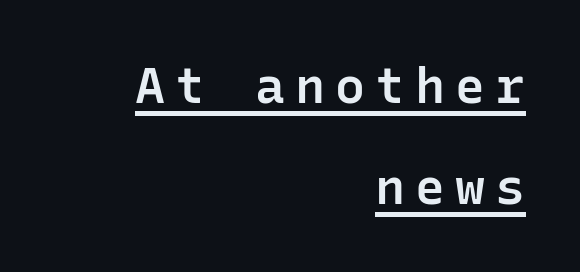
{"serif": "no", "italic": "no", "bold": "semi", "weight": "semibold", "width": "normal", "stroke_contrast": "low", "x_height": "medium", "monospaced": "yes", "underline": "yes", "align": "right", "line_spacing": "loose", "line_spacing_ratio": 2.02, "letter_spacing": "wide", "letter_spacing_em": 0.2, "glyph_px": 50}
